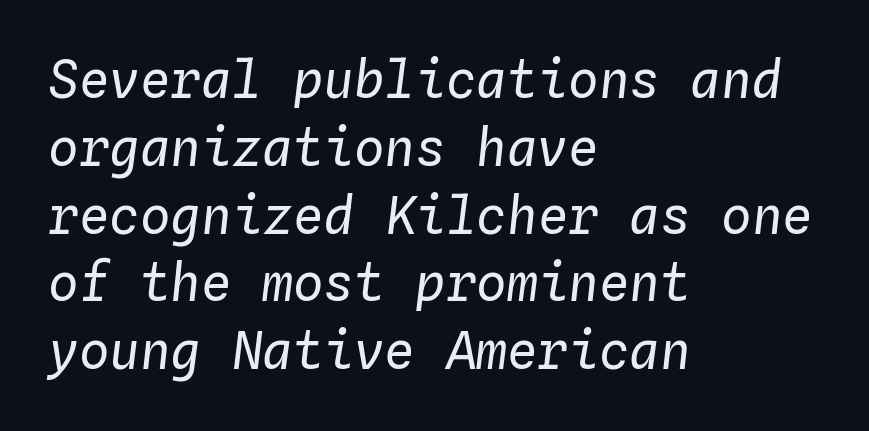
The image shows 51 px regular-weight type, italic (leaning right), monospaced; set left-aligned, normal line spacing (1.33x), normal letter spacing, not underlined; low stroke contrast and a medium x-height.
